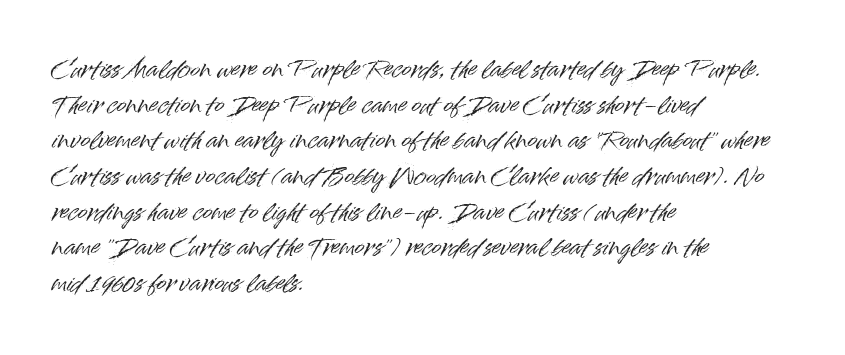
Q: Is the text italic (slanted)? A: Yes.
Q: Is the text underlined? A: No.
Q: How is the paragraph aligned? A: Left-aligned.
Q: Is the spacing between letters normal or unusually wide? A: Normal.
Q: Is the spacing between lines tight, normal or loose? A: Normal.
